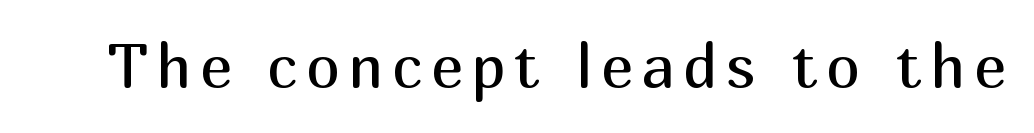
{"serif": "no", "italic": "no", "bold": "no", "weight": "regular", "width": "normal", "stroke_contrast": "medium", "x_height": "medium", "monospaced": "no", "underline": "no", "glyph_px": 61}
